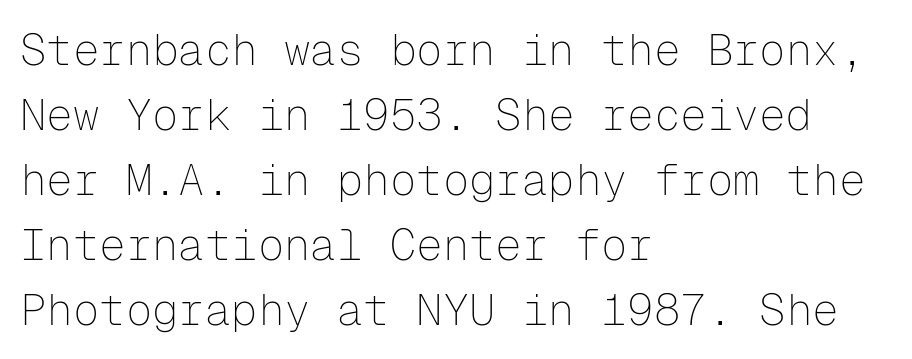
Q: Is the text bold? A: No.
Q: Is the text italic (slanted)? A: No, it is upright.
Q: Is the typeface a serif or a sans-serif typeface? A: Sans-serif.
Q: Is the text underlined? A: No.
Q: How is the paragraph aligned? A: Left-aligned.
Q: Is the spacing between letters normal or unusually wide? A: Normal.
Q: Is the spacing between lines tight, normal or loose? A: Normal.
Q: Width (condensed, normal, or wide)? A: Normal.
Q: Stroke contrast? A: Low.
Q: x-height? A: Medium.
Q: Monospaced? A: Yes.
